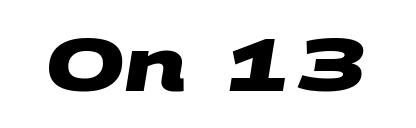
The image shows 73 px heavy, wide sans-serif type; set normal letter spacing, not underlined; medium stroke contrast and a large x-height.
